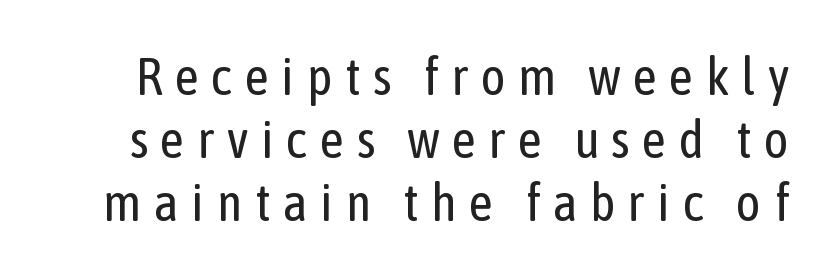
Q: Is the text bold? A: No.
Q: Is the text italic (slanted)? A: No, it is upright.
Q: Is the typeface a serif or a sans-serif typeface? A: Sans-serif.
Q: Is the text underlined? A: No.
Q: Is the spacing between letters normal or unusually wide? A: Unusually wide.
Q: Width (condensed, normal, or wide)? A: Condensed.
Q: Stroke contrast? A: Low.
Q: x-height? A: Medium.
Q: Monospaced? A: No.
